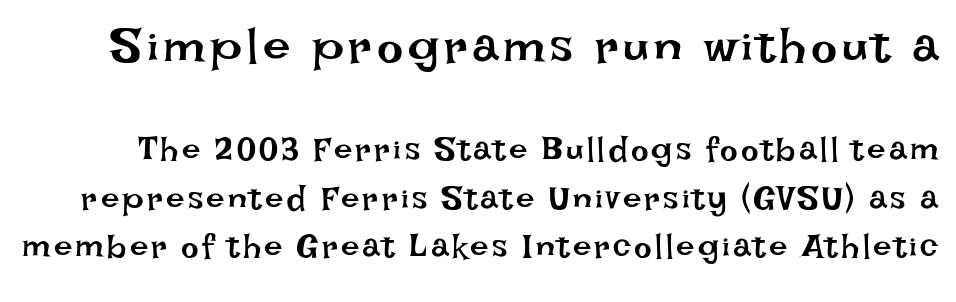
Every character sits straight up, as roman type does. Look at the glyph heights: the upper group is clearly the bigger setting. The rows are spaced the way most documents space them. The zone under the glyphs is completely vacant.
